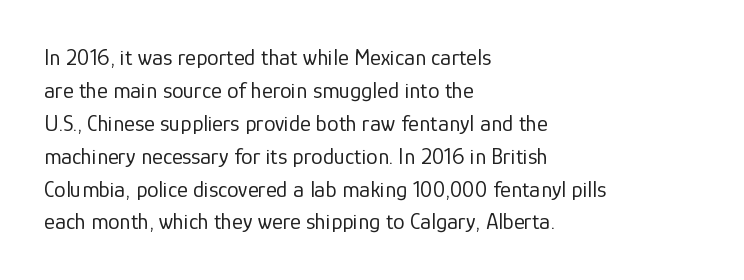
The image shows 23 px text type, upright; set left-aligned, normal line spacing (1.43x), normal letter spacing, not underlined.
